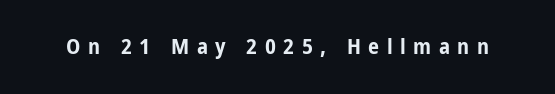
{"italic": "no", "bold": "yes", "underline": "no", "letter_spacing": "wide", "letter_spacing_em": 0.34, "glyph_px": 22}
